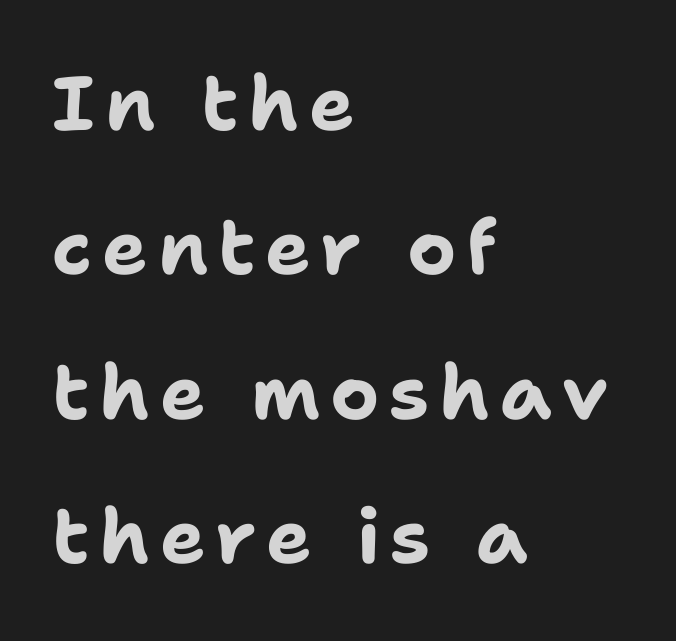
Thick stems and heavy bowls — unmistakably bold. Interline gaps are noticeably wide in this sample. The zone under the glyphs is completely vacant. Think of a printed novel: that variable character pitch is what you see here.
